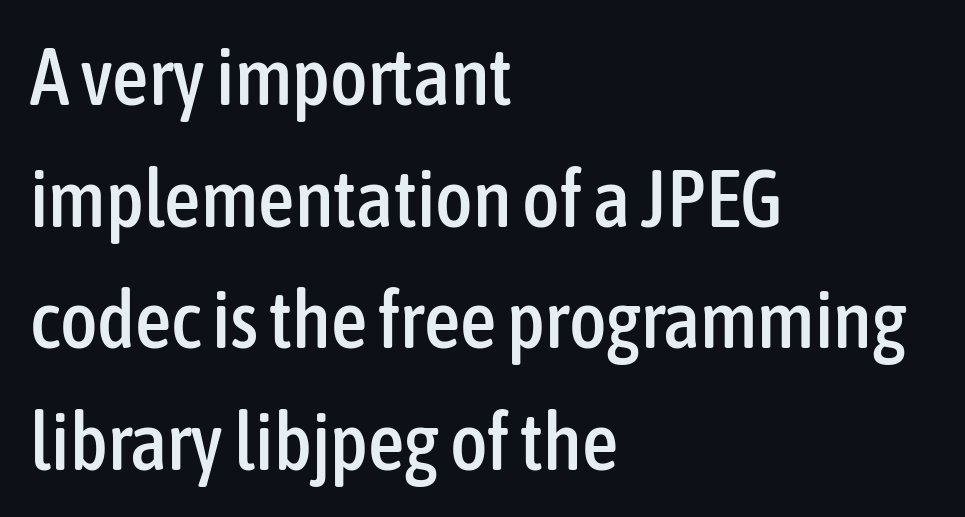
A bare baseline throughout the passage. Summary of vertical rhythm: regular, with standard interline spacing. Leftover space on each line is placed entirely after the last word. Characters remain perfectly vertical along every line.
